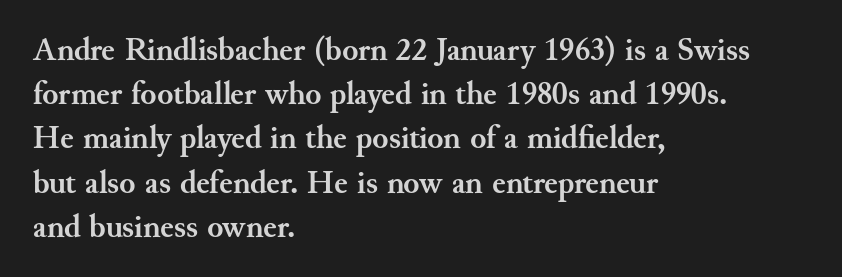
The image shows 33 px semibold serif type, upright; set left-aligned, normal line spacing (1.34x), normal letter spacing, not underlined; medium stroke contrast and a small x-height.
